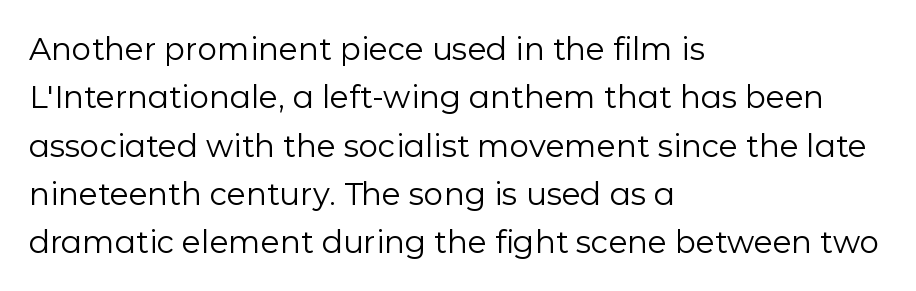
{"serif": "no", "italic": "no", "bold": "no", "weight": "regular", "width": "normal", "stroke_contrast": "low", "x_height": "medium", "monospaced": "no", "underline": "no", "align": "left", "line_spacing": "normal", "line_spacing_ratio": 1.56, "letter_spacing": "normal", "letter_spacing_em": 0.0, "glyph_px": 31}
